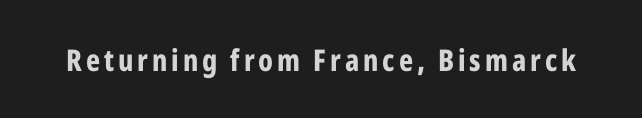
Q: Is the text bold? A: Yes.
Q: Is the text italic (slanted)? A: No, it is upright.
Q: Is the typeface a serif or a sans-serif typeface? A: Sans-serif.
Q: Is the text underlined? A: No.
Q: Width (condensed, normal, or wide)? A: Condensed.
Q: Stroke contrast? A: Low.
Q: x-height? A: Medium.
Q: Monospaced? A: No.
